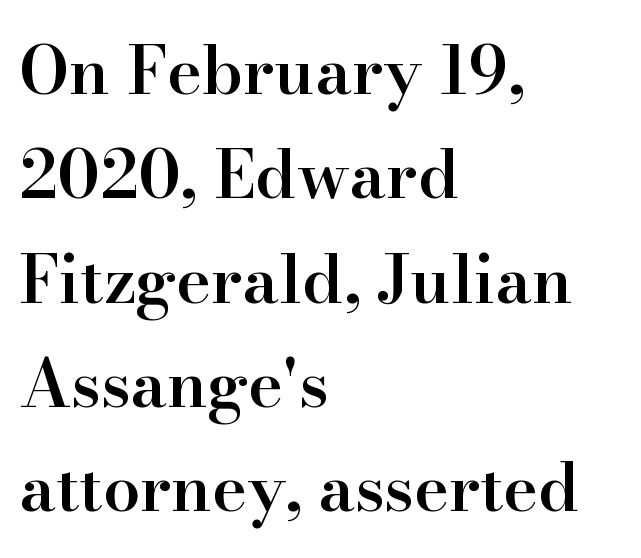
{"serif": "yes", "italic": "no", "bold": "semi", "weight": "semibold", "width": "normal", "stroke_contrast": "high", "x_height": "small", "monospaced": "no", "underline": "no", "align": "left", "line_spacing": "normal", "line_spacing_ratio": 1.58, "letter_spacing": "normal", "letter_spacing_em": 0.0, "glyph_px": 66}
